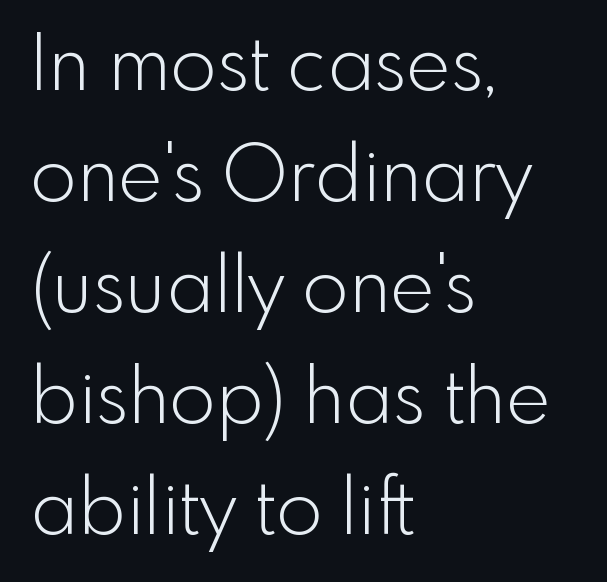
{"serif": "no", "italic": "no", "bold": "no", "weight": "light", "width": "normal", "x_height": "small", "monospaced": "no", "underline": "no", "align": "left", "line_spacing": "normal", "line_spacing_ratio": 1.46, "letter_spacing": "normal", "letter_spacing_em": 0.0, "glyph_px": 76}
